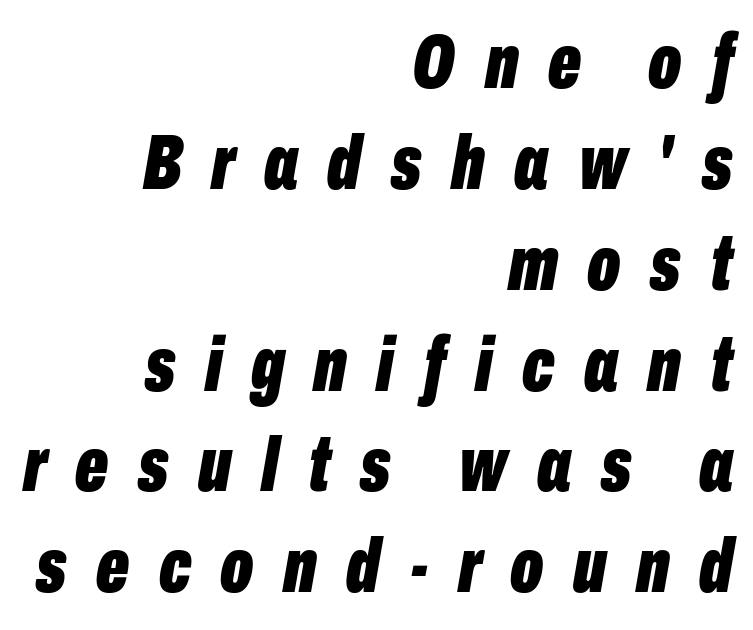
The image shows 77 px bold, condensed type, italic (leaning right); set right-aligned, normal line spacing (1.31x), unusually wide letter spacing (+0.38 em), not underlined; low stroke contrast and a medium x-height.
